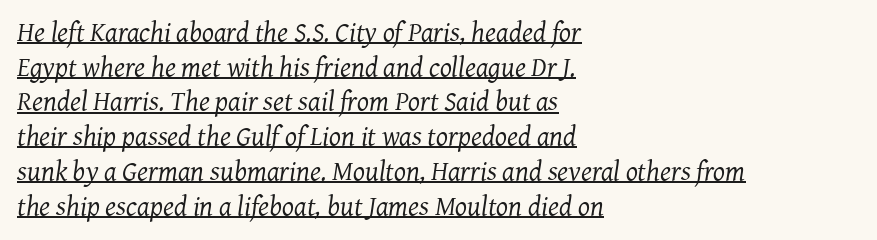
Check where the strokes stop: tiny serifs finish them off. Looks like someone drew a line under every word here. The paragraph has a hard left edge and a soft right edge. An italicized treatment has been applied to the whole sample. Letter spacing: default.
